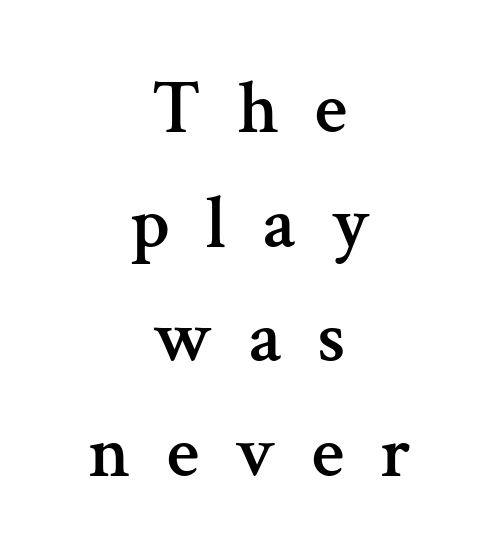
The image shows 75 px serif type, upright; set centered, normal line spacing (1.53x), unusually wide letter spacing (+0.48 em), not underlined; medium stroke contrast and a medium x-height.
